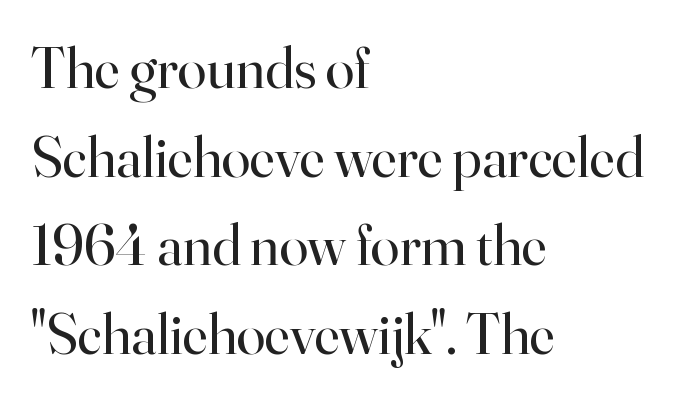
Weight: not bold — regular or lighter. The compositor pushed each line to the left boundary. Italic: no, the glyphs are upright roman. You could call the tracking neutral — neither tight nor loose.
